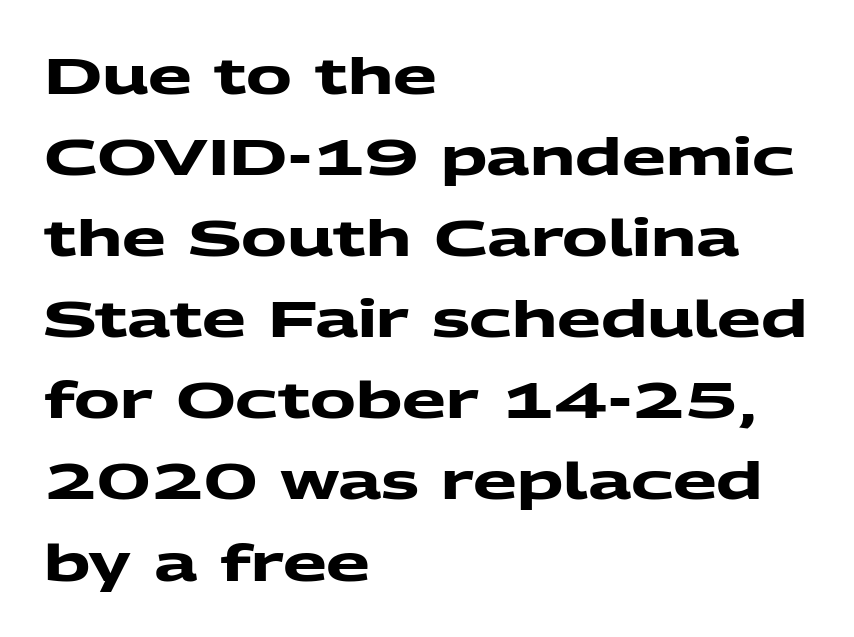
Varying glyph widths throughout — classic text-font behaviour. Successive baselines arrive at the customary interval. The strip under each line holds only bare page. The rendering keeps characters at their native spacing.
